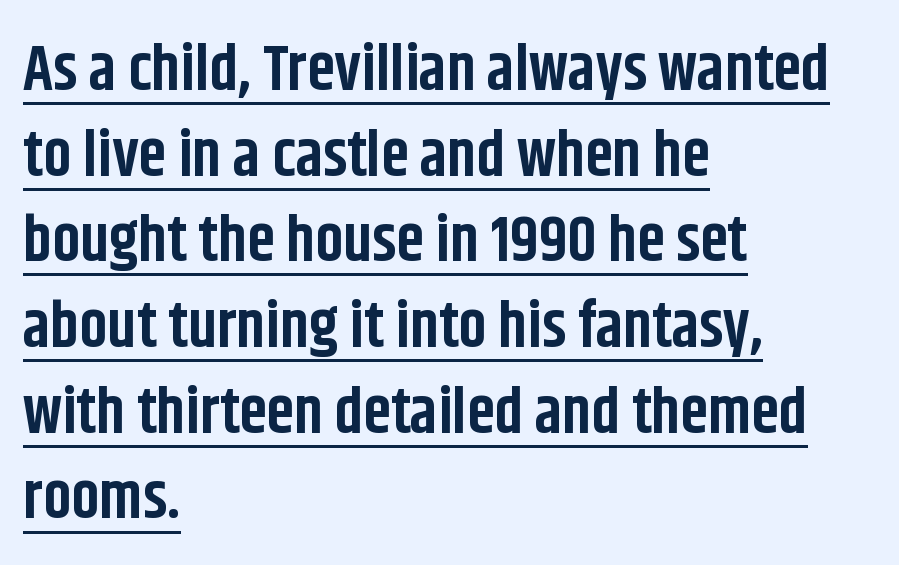
{"serif": "no", "italic": "no", "bold": "yes", "weight": "bold", "width": "condensed", "stroke_contrast": "low", "x_height": "large", "monospaced": "no", "underline": "yes", "align": "left", "line_spacing": "normal", "line_spacing_ratio": 1.36, "letter_spacing": "normal", "letter_spacing_em": 0.0, "glyph_px": 63}
